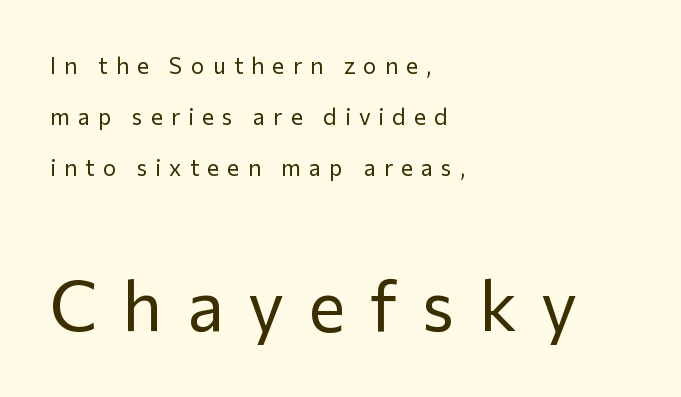
Q: Is the text bold? A: No.
Q: Is the text italic (slanted)? A: No, it is upright.
Q: Is the typeface a serif or a sans-serif typeface? A: Sans-serif.
Q: Is the text underlined? A: No.
Q: How is the paragraph aligned? A: Left-aligned.
Q: Is the spacing between letters normal or unusually wide? A: Unusually wide.
Q: Is the spacing between lines tight, normal or loose? A: Loose.
Q: Which block of text is set in a larger size, the first (top) or the second (bottom)? A: The second (bottom) one.
Q: Width (condensed, normal, or wide)? A: Normal.
Q: Stroke contrast? A: Low.
Q: x-height? A: Medium.
Q: Monospaced? A: No.
